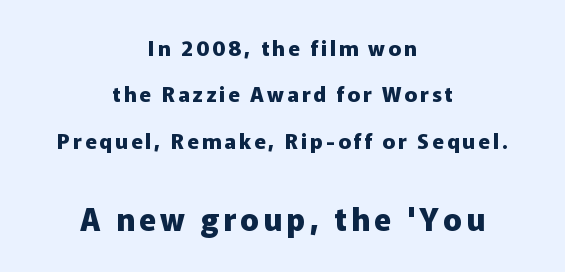
The image shows 31 px heavy sans-serif type, upright; set centered, loose line spacing (2.21x), not underlined; the second (bottom) block is 1.48x larger; low stroke contrast and a medium x-height.
